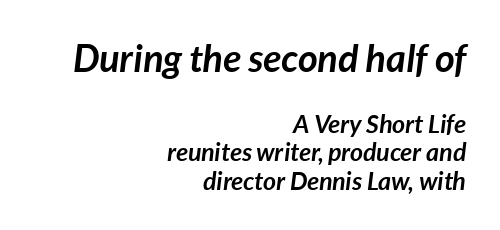
Q: Is the text bold? A: Yes.
Q: Is the text italic (slanted)? A: Yes, it leans right by about 7 degrees.
Q: Is the text underlined? A: No.
Q: How is the paragraph aligned? A: Right-aligned.
Q: Is the spacing between letters normal or unusually wide? A: Normal.
Q: Is the spacing between lines tight, normal or loose? A: Tight.
Q: Which block of text is set in a larger size, the first (top) or the second (bottom)? A: The first (top) one.
Q: Width (condensed, normal, or wide)? A: Normal.
Q: Stroke contrast? A: Low.
Q: x-height? A: Medium.
Q: Monospaced? A: No.
